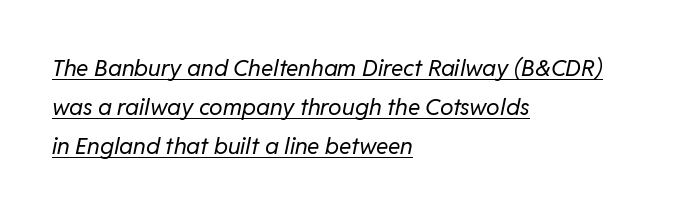
{"italic": "yes", "lean": "right", "slant_degrees": 11, "bold": "no", "underline": "yes", "align": "left", "line_spacing": "normal", "line_spacing_ratio": 1.7, "letter_spacing": "normal", "letter_spacing_em": 0.0, "glyph_px": 23}
